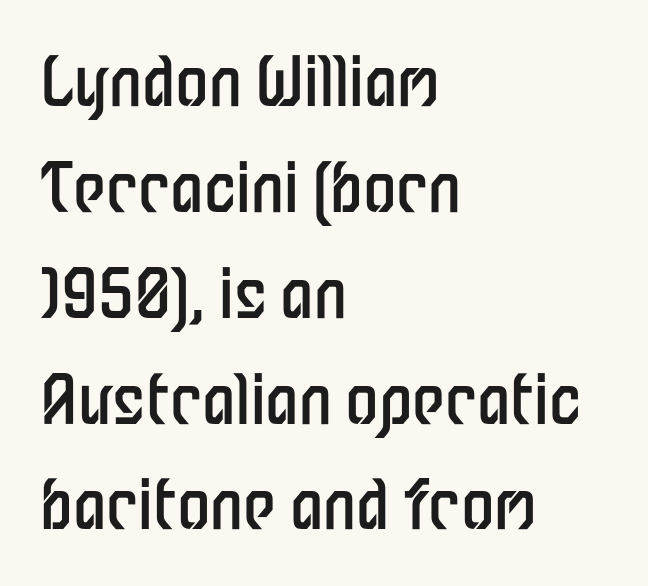
The image shows 67 px regular-weight, condensed sans-serif type, upright; set left-aligned, normal line spacing (1.58x), normal letter spacing, not underlined; low stroke contrast and a medium x-height.
